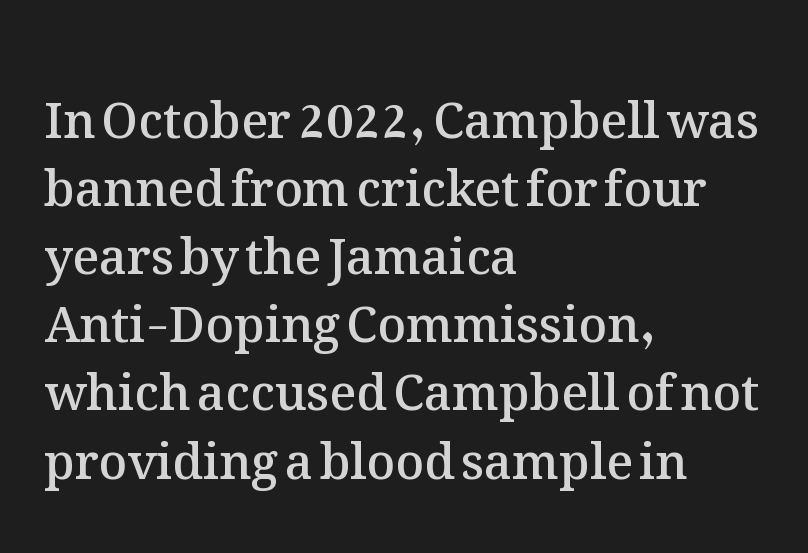
Q: Is the text bold? A: Semi-bold.
Q: Is the text italic (slanted)? A: No, it is upright.
Q: Is the text underlined? A: No.
Q: How is the paragraph aligned? A: Left-aligned.
Q: Is the spacing between letters normal or unusually wide? A: Normal.
Q: Is the spacing between lines tight, normal or loose? A: Normal.
Q: Width (condensed, normal, or wide)? A: Normal.
Q: Stroke contrast? A: Medium.
Q: x-height? A: Medium.
Q: Monospaced? A: No.
